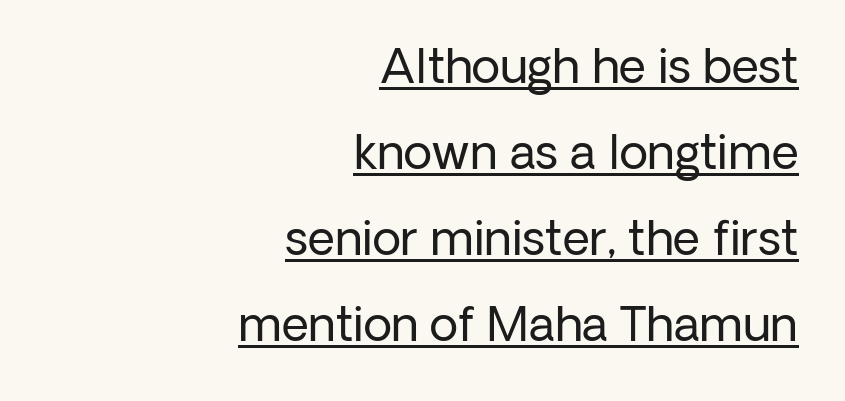
Q: Is the text bold? A: No.
Q: Is the text italic (slanted)? A: No, it is upright.
Q: Is the typeface a serif or a sans-serif typeface? A: Sans-serif.
Q: Is the text underlined? A: Yes.
Q: How is the paragraph aligned? A: Right-aligned.
Q: Is the spacing between letters normal or unusually wide? A: Normal.
Q: Width (condensed, normal, or wide)? A: Normal.
Q: Stroke contrast? A: Low.
Q: x-height? A: Medium.
Q: Monospaced? A: No.
